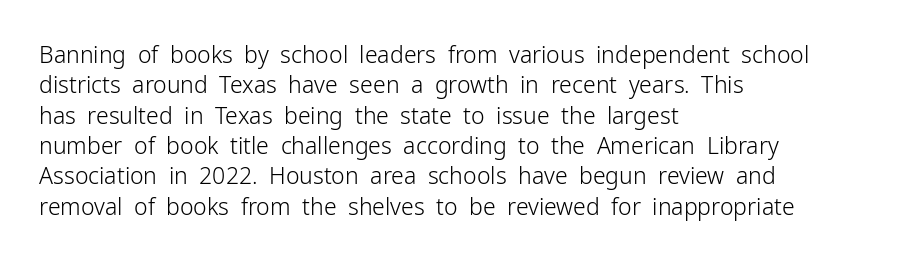
Q: Is the text bold? A: No.
Q: Is the text italic (slanted)? A: No, it is upright.
Q: Is the text underlined? A: No.
Q: How is the paragraph aligned? A: Left-aligned.
Q: Is the spacing between letters normal or unusually wide? A: Normal.
Q: Is the spacing between lines tight, normal or loose? A: Normal.
